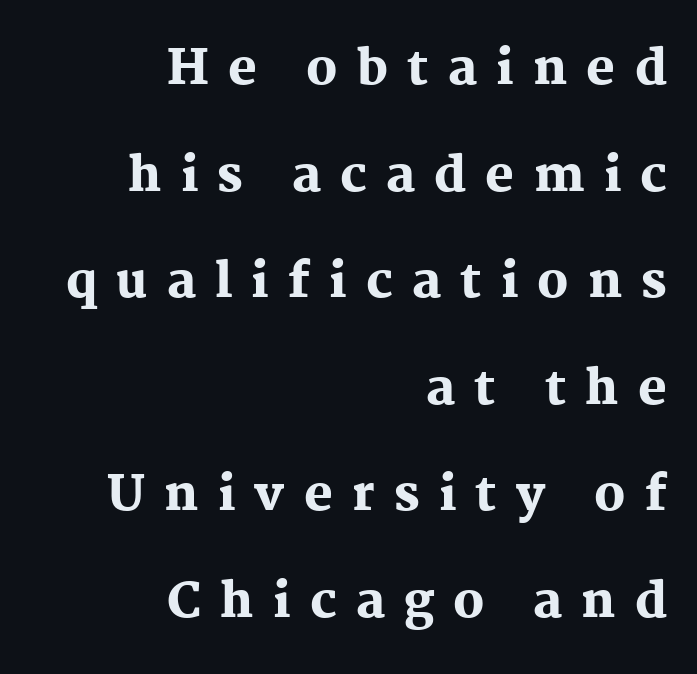
{"serif": "yes", "italic": "no", "bold": "yes", "weight": "heavy", "width": "normal", "stroke_contrast": "medium", "x_height": "medium", "monospaced": "no", "underline": "no", "align": "right", "line_spacing": "loose", "line_spacing_ratio": 2.22, "letter_spacing": "wide", "letter_spacing_em": 0.4, "glyph_px": 48}
